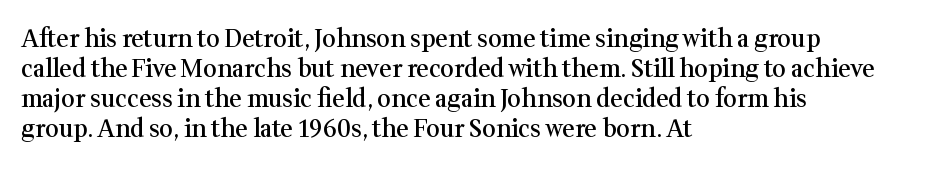
{"italic": "no", "bold": "semi", "underline": "no", "align": "left", "line_spacing": "normal", "line_spacing_ratio": 1.25, "letter_spacing": "normal", "letter_spacing_em": 0.0, "glyph_px": 24}
